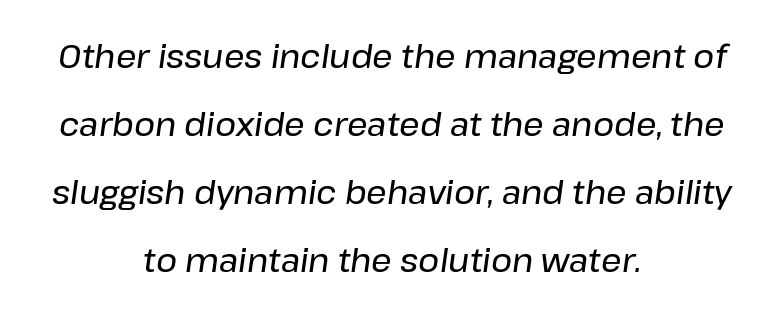
The image shows 32 px text type, italic (leaning right); set centered, loose line spacing (2.13x), normal letter spacing, not underlined; low stroke contrast and a medium x-height.
